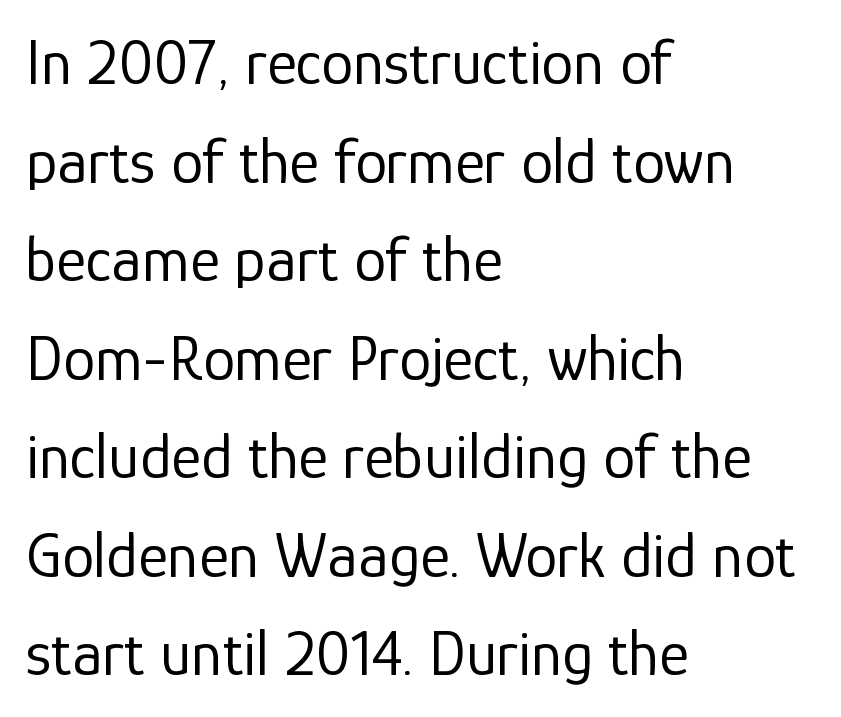
Q: Is the text bold? A: No.
Q: Is the text italic (slanted)? A: No, it is upright.
Q: Is the typeface a serif or a sans-serif typeface? A: Sans-serif.
Q: Is the text underlined? A: No.
Q: How is the paragraph aligned? A: Left-aligned.
Q: Is the spacing between letters normal or unusually wide? A: Normal.
Q: Is the spacing between lines tight, normal or loose? A: Normal.
Q: Width (condensed, normal, or wide)? A: Normal.
Q: Stroke contrast? A: Low.
Q: x-height? A: Medium.
Q: Monospaced? A: No.
